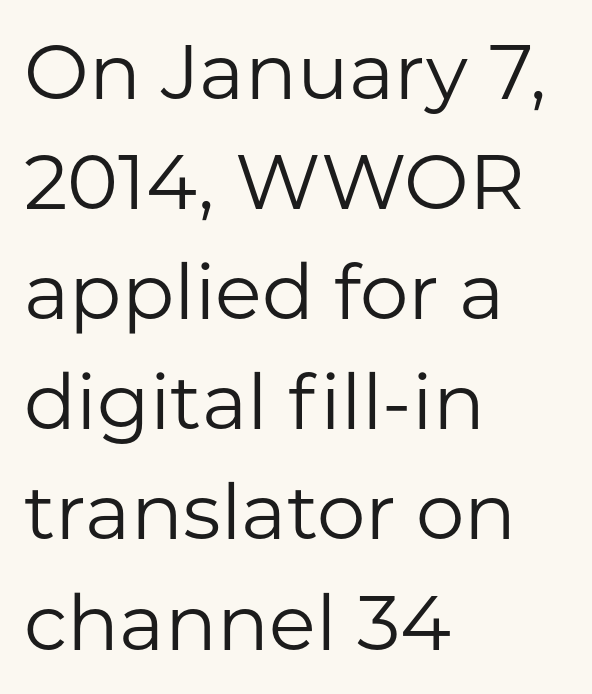
The image shows 77 px regular-weight sans-serif type, upright; set left-aligned, normal line spacing (1.43x), normal letter spacing, not underlined; low stroke contrast and a medium x-height.
